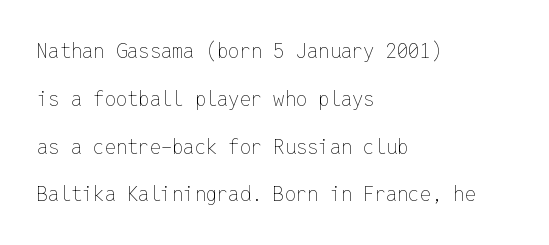
The compositor pushed each line to the left boundary. Notice how the stems are strictly vertical — no italics here. The line-height multiplier appears high, well above default. This rendering leaves character spacing at its baseline value.
